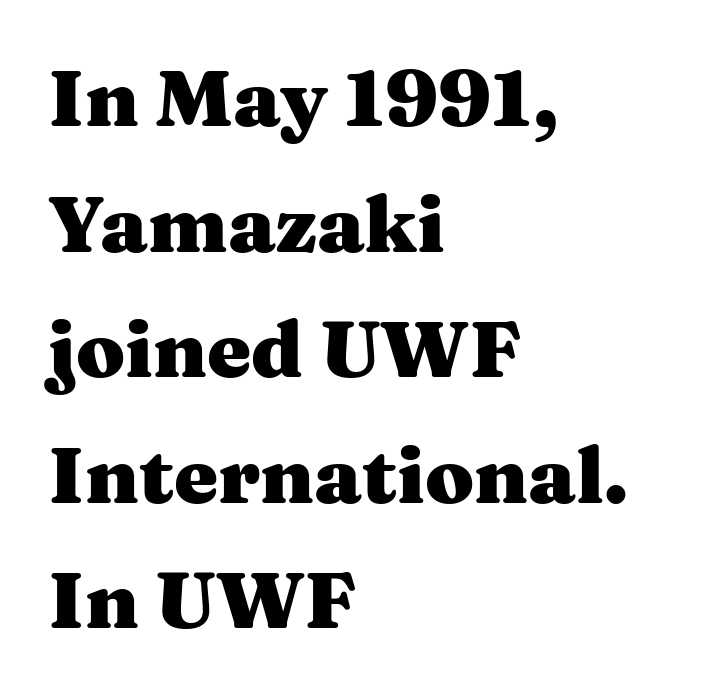
The image shows 79 px heavy, wide serif type, upright; set left-aligned, normal line spacing (1.59x), normal letter spacing, not underlined; medium stroke contrast and a medium x-height.
